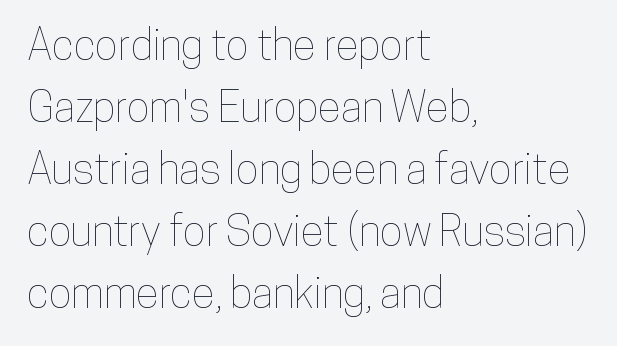
{"italic": "no", "width": "condensed", "stroke_contrast": "low", "x_height": "medium", "monospaced": "no", "underline": "no", "align": "left", "line_spacing": "normal", "line_spacing_ratio": 1.44, "letter_spacing": "normal", "letter_spacing_em": 0.0, "glyph_px": 43}
